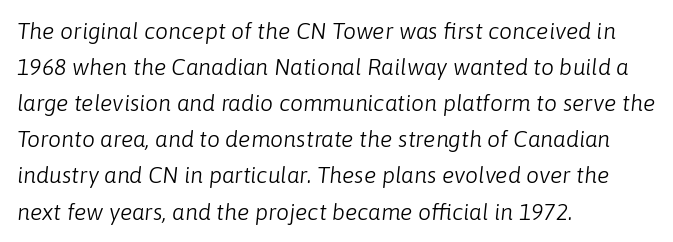
The passage shown leans; its letterforms are oblique. The type is set solid horizontally, with unmodified tracking. Underline: absent. The space between consecutive lines is moderate. The setting favours the left margin, as ordinary paragraphs usually do.
